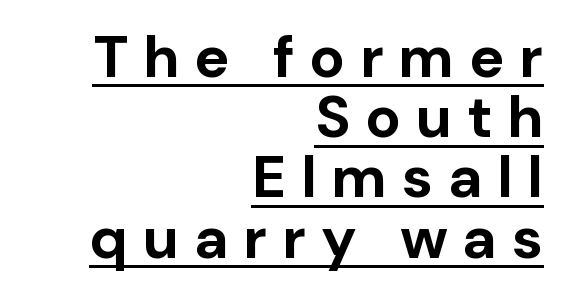
{"serif": "no", "italic": "no", "bold": "yes", "weight": "bold", "width": "normal", "stroke_contrast": "low", "x_height": "medium", "monospaced": "no", "underline": "yes", "align": "right", "line_spacing": "tight", "line_spacing_ratio": 1.02, "letter_spacing": "wide", "letter_spacing_em": 0.25, "glyph_px": 59}
